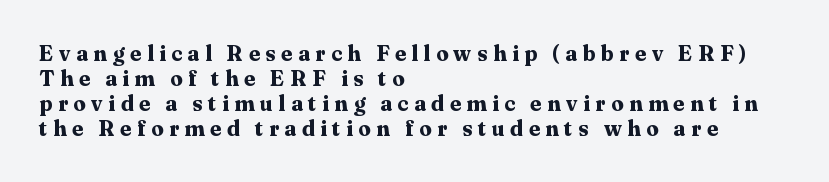
Is the letter spacing exaggerated? Yes — the characters are pushed far apart. Rendered with straight, roman letterforms. Plain, unruled lines of type. Caption: bold face, heavy strokes. Vertical spacing — tight. A classic flush-left, rag-right setting is used for this passage.
